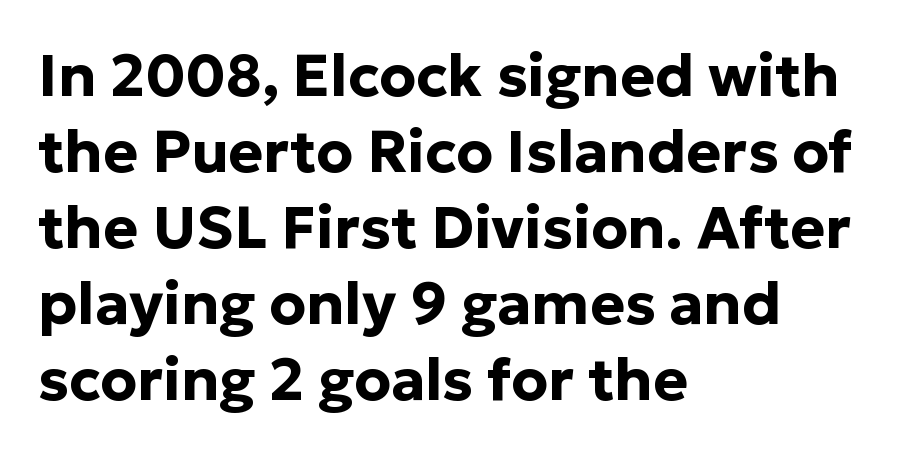
Clear beneath every line of the passage. Posture: upright roman. The gaps between neighbouring characters are ordinary and unremarkable. Regular leading.
